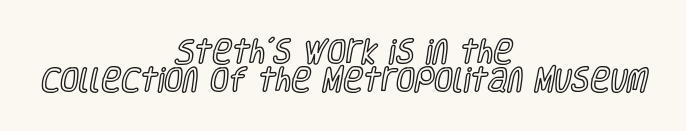
The image shows 27 px text type; set centered, tight line spacing (1.04x), normal letter spacing, not underlined.
